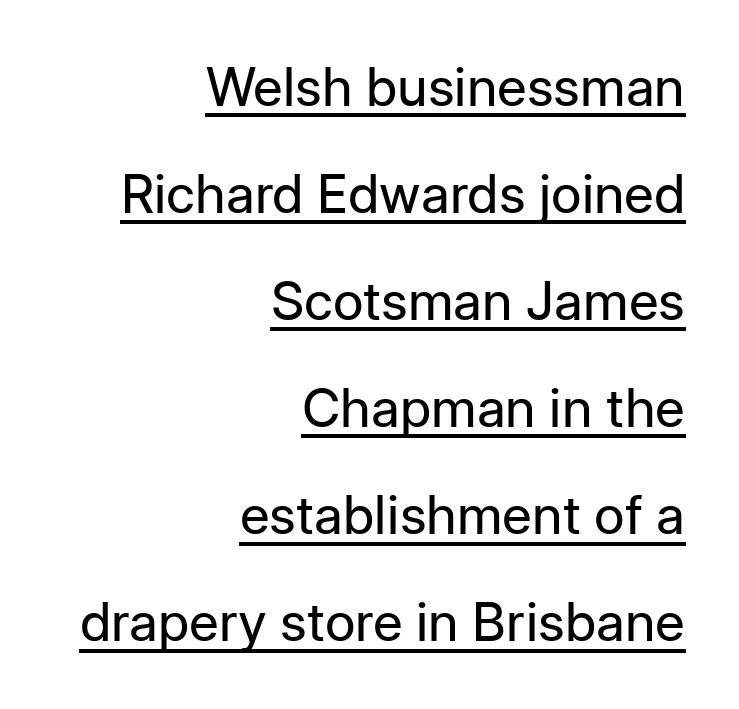
{"serif": "no", "italic": "no", "bold": "no", "weight": "regular", "width": "normal", "stroke_contrast": "low", "x_height": "medium", "monospaced": "no", "underline": "yes", "align": "right", "line_spacing": "loose", "line_spacing_ratio": 2.02, "letter_spacing": "normal", "letter_spacing_em": 0.0, "glyph_px": 53}
